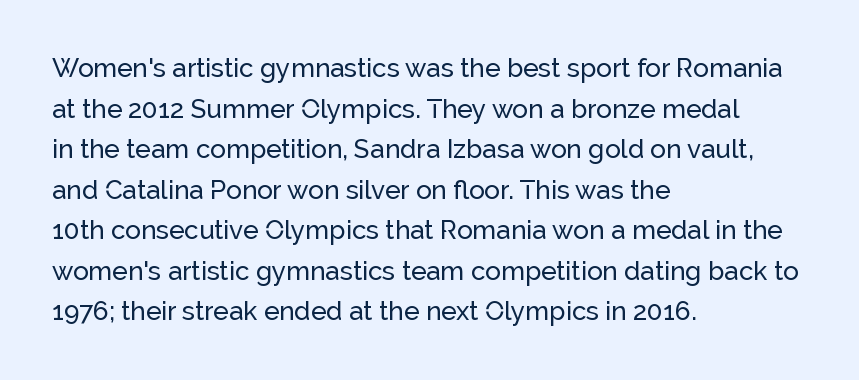
This rendering features lettering with no underline. How are the letters spaced? Ordinarily, with no added tracking. The setting favours the left margin, as ordinary paragraphs usually do. Does the lettering tilt? It doesn't — this is upright. Summary of vertical rhythm: regular, with standard interline spacing.
